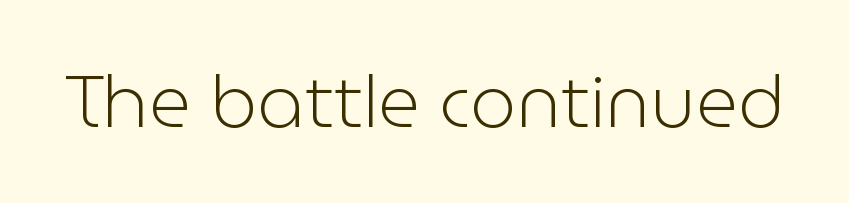
The strip under each line holds only bare page. A roman cut, with each character standing at attention. What stands out about the letter spacing? Nothing — it is the standard amount. Weight: regular or lighter.
